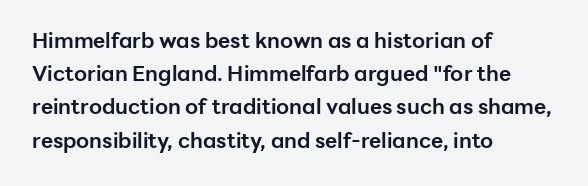
The font is running at its bold setting. Letters rest on an invisible, unmarked baseline. Students, note that the glyphs here touch the page at normal intervals. The rendering anchors every line to the left-hand side.
